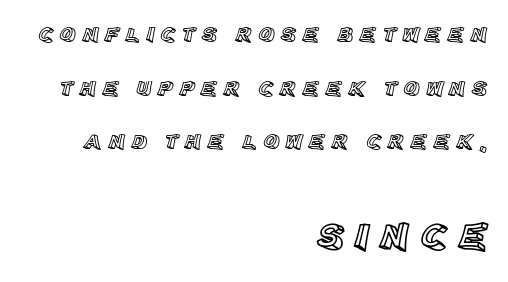
The image shows 39 px text type; set right-aligned, loose line spacing (2.44x), unusually wide letter spacing (+0.27 em), not underlined; the second (bottom) block is 1.77x larger; a large x-height.
